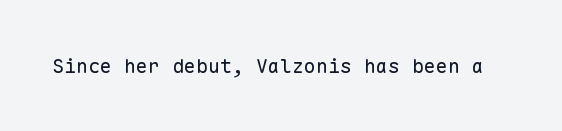
{"italic": "no", "bold": "no", "underline": "no", "letter_spacing": "normal", "letter_spacing_em": 0.0, "glyph_px": 20}
